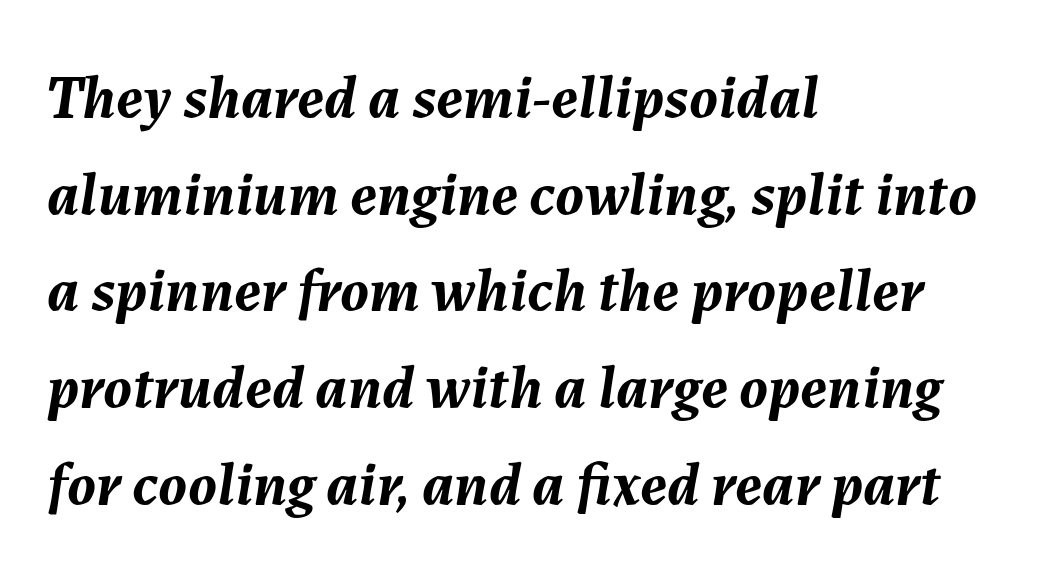
Q: Is the text bold? A: Yes.
Q: Is the text italic (slanted)? A: Yes, it leans right by about 7 degrees.
Q: Is the text underlined? A: No.
Q: How is the paragraph aligned? A: Left-aligned.
Q: Is the spacing between letters normal or unusually wide? A: Normal.
Q: Is the spacing between lines tight, normal or loose? A: Normal.
Q: Width (condensed, normal, or wide)? A: Normal.
Q: Stroke contrast? A: Medium.
Q: x-height? A: Medium.
Q: Monospaced? A: No.
